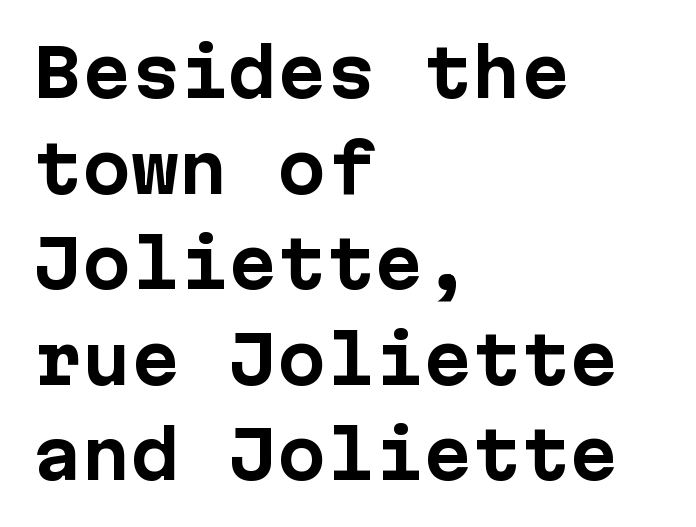
The image shows 65 px bold sans-serif type, upright, monospaced; set left-aligned, normal line spacing (1.47x), normal letter spacing, not underlined; low stroke contrast and a medium x-height.
